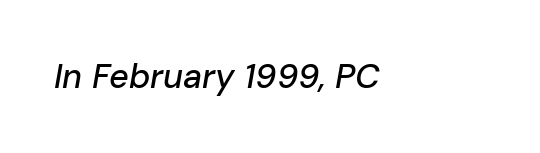
This sample has the flowing, uneven cadence of proportional lettering. Italic: yes, the glyphs are oblique. The glyphs are unaccompanied by any horizontal stroke below them. You could call the tracking neutral — neither tight nor loose.
